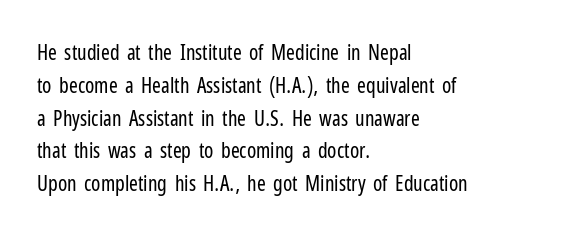
The image shows 21 px text type, upright; set left-aligned, normal line spacing (1.56x), normal letter spacing, not underlined.
